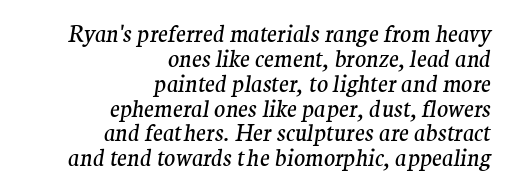
The image shows 23 px text type, italic (leaning right); set right-aligned, tight line spacing (1.08x), normal letter spacing, not underlined.
